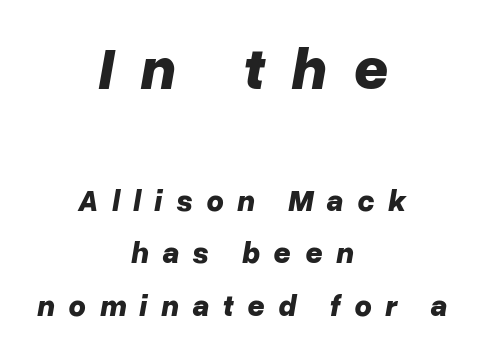
The image shows 60 px bold type, italic (leaning right); set centered, line spacing 1.76x, unusually wide letter spacing (+0.45 em), not underlined; the first (top) block is 2.0x larger; low stroke contrast and a medium x-height.
